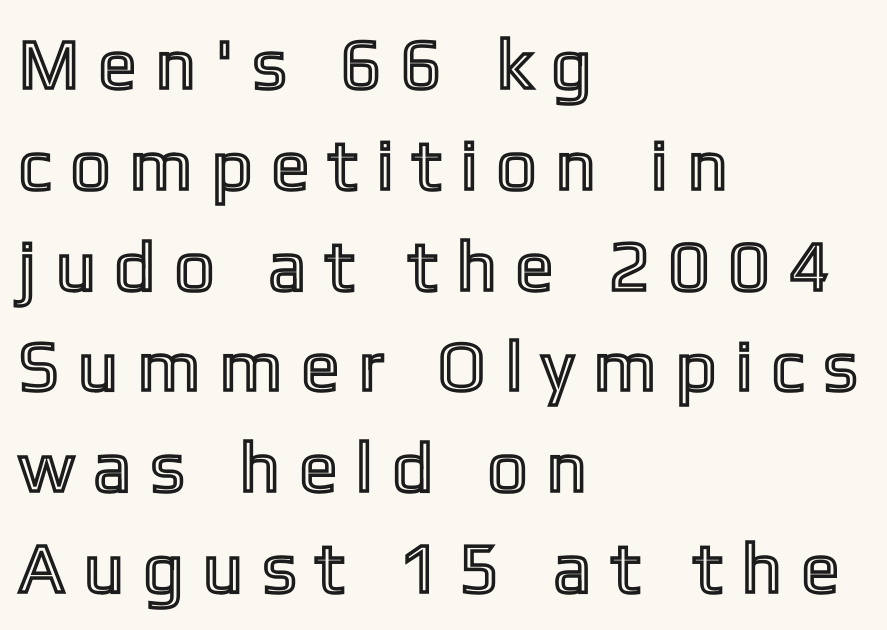
The image shows 71 px condensed type, upright; set left-aligned, normal line spacing (1.42x), unusually wide letter spacing (+0.34 em), not underlined; a medium x-height.
